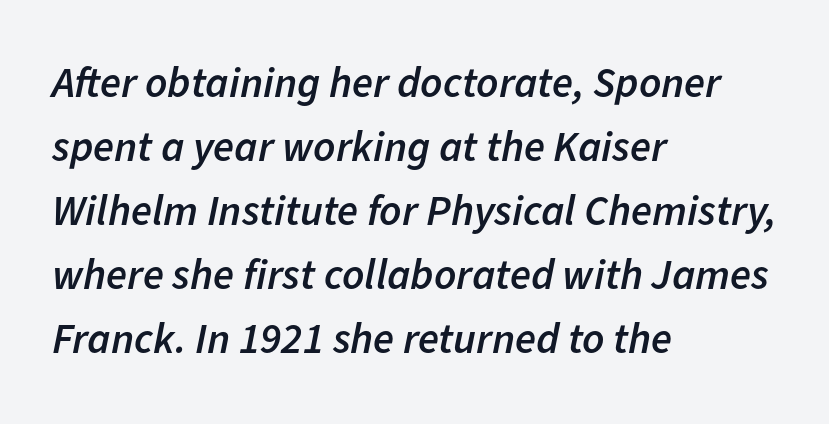
Here the designer chose a conventional face with non-uniform glyph widths. Typeset ragged right — the left edge is the straight one. One glance says typical: line gaps are just what's usual. Typesetter's note: demi weight, one step under bold. Letters rest on an invisible, unmarked baseline.
